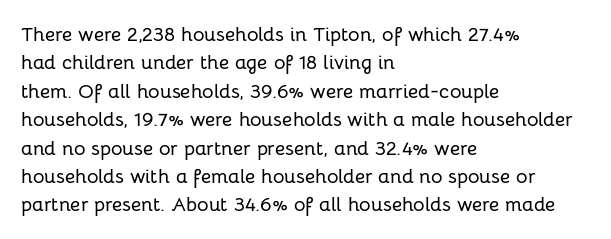
Q: Is the text italic (slanted)? A: No, it is upright.
Q: Is the text underlined? A: No.
Q: How is the paragraph aligned? A: Left-aligned.
Q: Is the spacing between letters normal or unusually wide? A: Normal.
Q: Is the spacing between lines tight, normal or loose? A: Normal.
